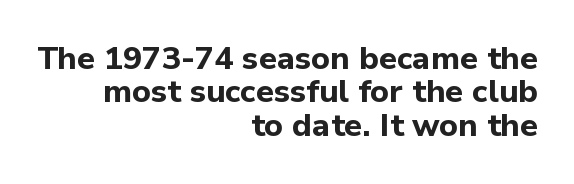
Italic? Not at all — the glyphs are vertical. Rule under the text: the space is simply empty. Students, this is bold: see how much ink each stroke carries. Every row of glyphs terminates at an identical x-position on the right. This sample has the flowing, uneven cadence of proportional lettering.
